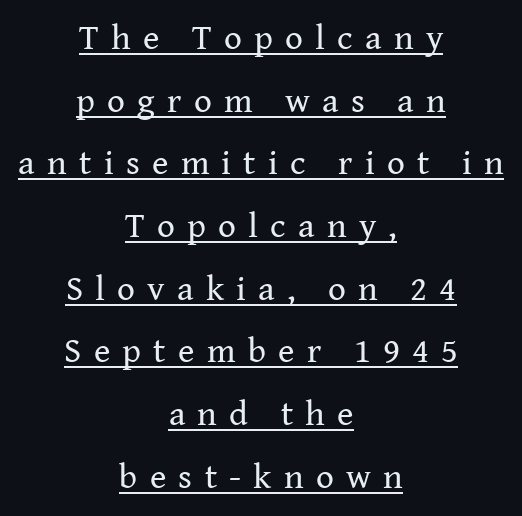
The image shows 35 px regular-weight serif type, upright; set centered, line spacing 1.79x, unusually wide letter spacing (+0.35 em), underlined; medium stroke contrast and a medium x-height.
